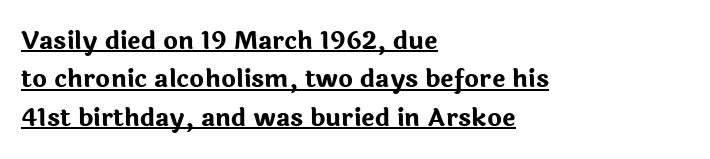
The image shows 25 px bold type, upright; set left-aligned, normal line spacing (1.54x), normal letter spacing, underlined.
